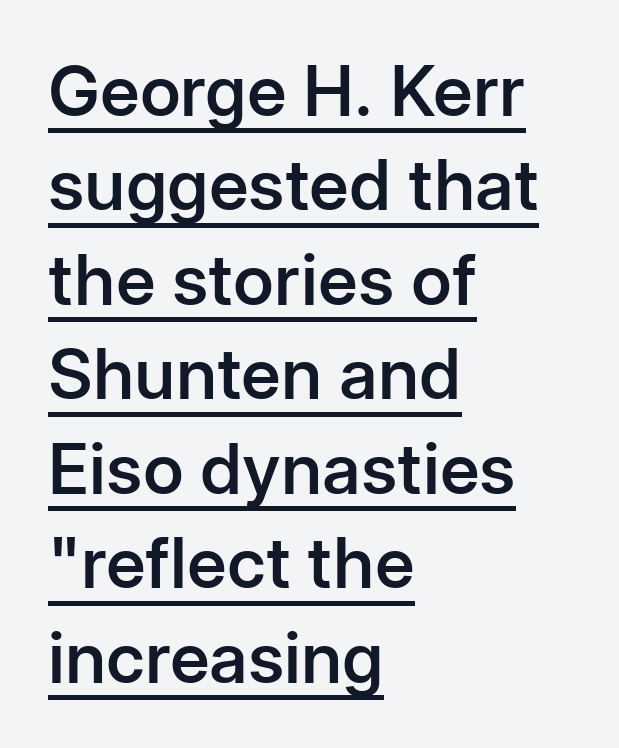
The image shows 70 px semibold sans-serif type, upright; set left-aligned, normal line spacing (1.35x), normal letter spacing, underlined; low stroke contrast and a medium x-height.
